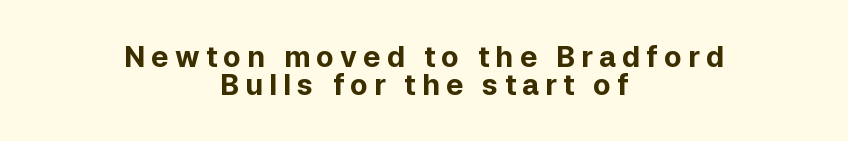
{"serif": "no", "italic": "no", "bold": "yes", "weight": "bold", "width": "normal", "stroke_contrast": "low", "x_height": "medium", "monospaced": "no", "underline": "no", "align": "center", "line_spacing": "tight", "line_spacing_ratio": 0.98, "letter_spacing": "wide", "letter_spacing_em": 0.21, "glyph_px": 29}
